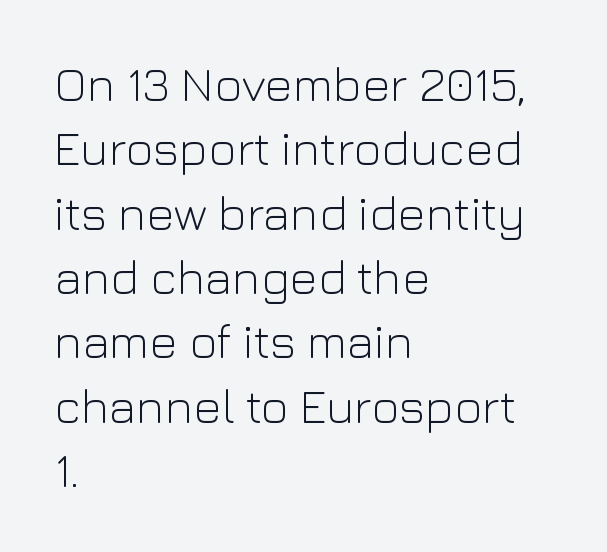
Q: Is the text bold? A: No.
Q: Is the text italic (slanted)? A: No, it is upright.
Q: Is the typeface a serif or a sans-serif typeface? A: Sans-serif.
Q: Is the text underlined? A: No.
Q: How is the paragraph aligned? A: Left-aligned.
Q: Is the spacing between letters normal or unusually wide? A: Normal.
Q: Is the spacing between lines tight, normal or loose? A: Normal.
Q: Width (condensed, normal, or wide)? A: Normal.
Q: Stroke contrast? A: Low.
Q: x-height? A: Medium.
Q: Monospaced? A: No.
